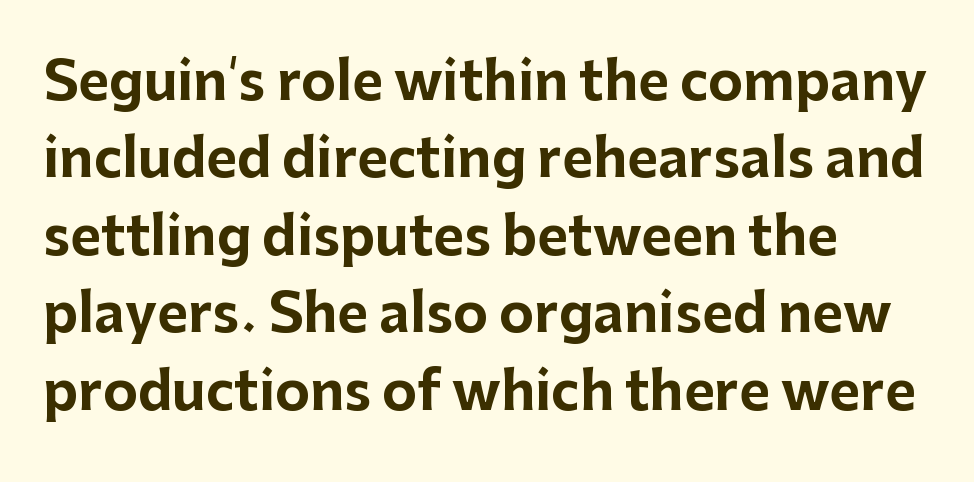
Q: Is the text bold? A: Yes.
Q: Is the text italic (slanted)? A: No, it is upright.
Q: Is the typeface a serif or a sans-serif typeface? A: Sans-serif.
Q: Is the text underlined? A: No.
Q: How is the paragraph aligned? A: Left-aligned.
Q: Is the spacing between letters normal or unusually wide? A: Normal.
Q: Is the spacing between lines tight, normal or loose? A: Normal.
Q: Width (condensed, normal, or wide)? A: Normal.
Q: Stroke contrast? A: Low.
Q: x-height? A: Medium.
Q: Monospaced? A: No.
